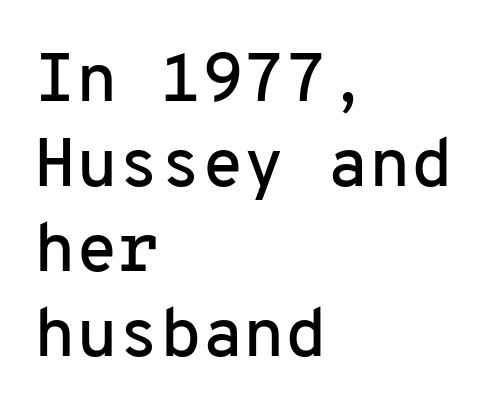
The image shows 68 px sans-serif type, upright, monospaced; set left-aligned, normal line spacing (1.25x), normal letter spacing, not underlined; low stroke contrast and a medium x-height.
